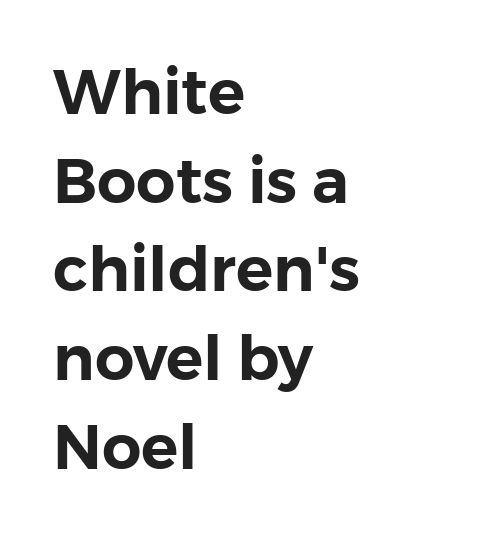
Q: Is the text italic (slanted)? A: No, it is upright.
Q: Is the typeface a serif or a sans-serif typeface? A: Sans-serif.
Q: Is the text underlined? A: No.
Q: How is the paragraph aligned? A: Left-aligned.
Q: Is the spacing between letters normal or unusually wide? A: Normal.
Q: Is the spacing between lines tight, normal or loose? A: Normal.
Q: Width (condensed, normal, or wide)? A: Normal.
Q: Stroke contrast? A: Low.
Q: x-height? A: Medium.
Q: Monospaced? A: No.
